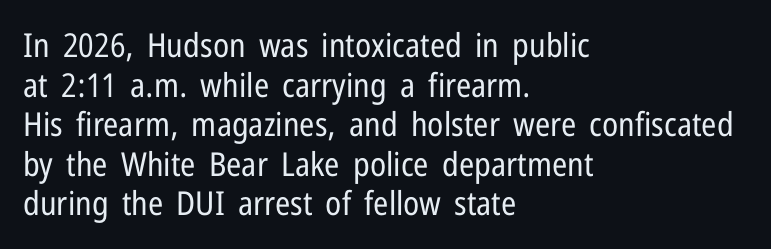
This rendering employs a face without finishing strokes, i.e., a sans-serif. Varying glyph widths throughout — classic text-font behaviour. This reads as an unemphasized weight, regular at the heaviest. Is the letter spacing exaggerated? No — it looks like the ordinary default. Posture: upright roman. Alignment: flush left.
